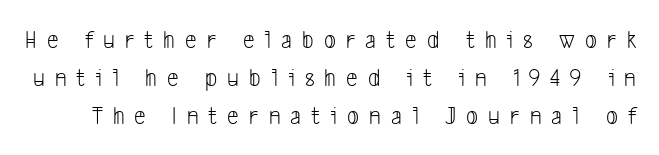
The passage shown has open, widely tracked lettering throughout. The passage shown stacks its lines at a standard gap. Compared with a typical body face, this is equally light or lighter still. Has an underline been added? It has not.
